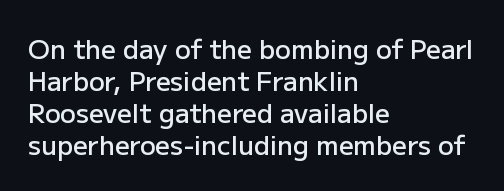
{"italic": "no", "bold": "semi", "underline": "no", "align": "left", "line_spacing_ratio": 1.23, "letter_spacing": "normal", "letter_spacing_em": 0.0, "glyph_px": 26}
